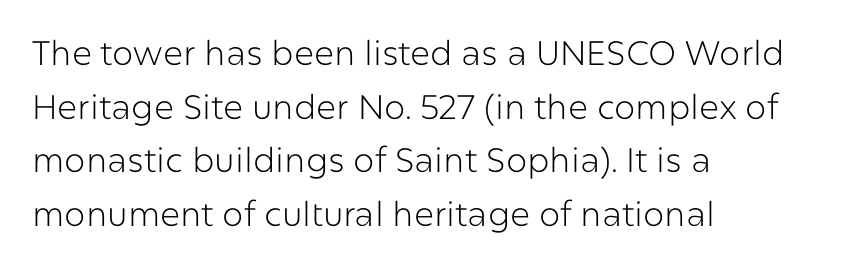
Q: Is the text bold? A: No.
Q: Is the text italic (slanted)? A: No, it is upright.
Q: Is the typeface a serif or a sans-serif typeface? A: Sans-serif.
Q: Is the text underlined? A: No.
Q: How is the paragraph aligned? A: Left-aligned.
Q: Is the spacing between letters normal or unusually wide? A: Normal.
Q: Is the spacing between lines tight, normal or loose? A: Normal.
Q: Width (condensed, normal, or wide)? A: Normal.
Q: Stroke contrast? A: Low.
Q: x-height? A: Medium.
Q: Monospaced? A: No.
